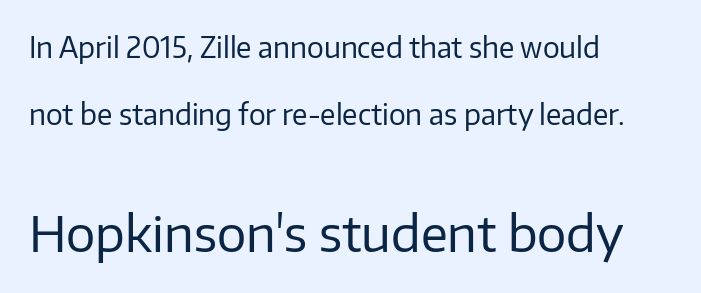
Q: Is the text bold? A: No.
Q: Is the text italic (slanted)? A: No, it is upright.
Q: Is the typeface a serif or a sans-serif typeface? A: Sans-serif.
Q: Is the text underlined? A: No.
Q: How is the paragraph aligned? A: Left-aligned.
Q: Is the spacing between letters normal or unusually wide? A: Normal.
Q: Is the spacing between lines tight, normal or loose? A: Loose.
Q: Which block of text is set in a larger size, the first (top) or the second (bottom)? A: The second (bottom) one.
Q: Width (condensed, normal, or wide)? A: Normal.
Q: Stroke contrast? A: Low.
Q: x-height? A: Medium.
Q: Monospaced? A: No.
